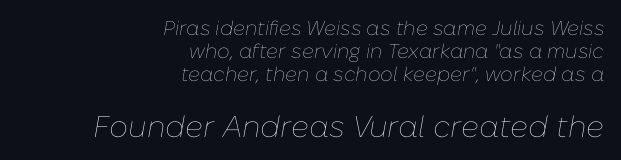
The image shows 30 px thin type, italic (leaning right); set right-aligned, tight line spacing (1.15x), normal letter spacing, not underlined; the second (bottom) block is 1.5x larger; low stroke contrast and a medium x-height.
